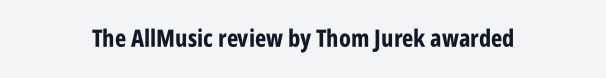
{"italic": "no", "bold": "yes", "underline": "no", "letter_spacing": "normal", "letter_spacing_em": 0.0, "glyph_px": 24}
